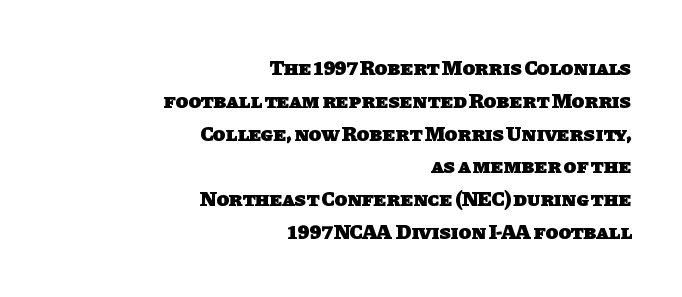
The image shows 21 px bold type; set right-aligned, normal line spacing (1.56x), normal letter spacing, not underlined.
